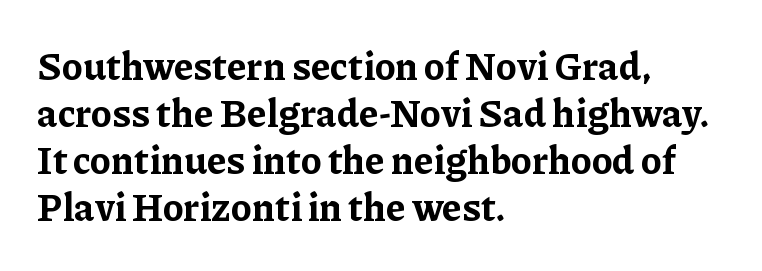
The image shows 38 px bold serif type, upright; set left-aligned, line spacing 1.24x, normal letter spacing, not underlined; low stroke contrast and a medium x-height.
